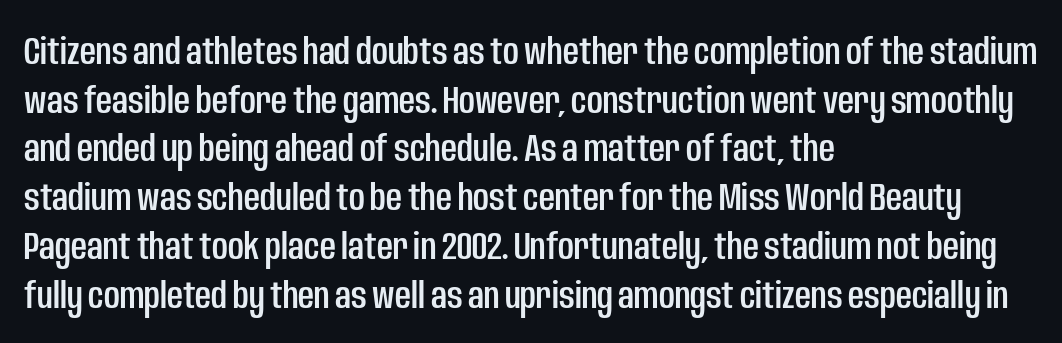
Q: Is the text italic (slanted)? A: No, it is upright.
Q: Is the typeface a serif or a sans-serif typeface? A: Sans-serif.
Q: Is the text underlined? A: No.
Q: How is the paragraph aligned? A: Left-aligned.
Q: Is the spacing between letters normal or unusually wide? A: Normal.
Q: Is the spacing between lines tight, normal or loose? A: Normal.
Q: Width (condensed, normal, or wide)? A: Condensed.
Q: Stroke contrast? A: Low.
Q: x-height? A: Large.
Q: Monospaced? A: No.
